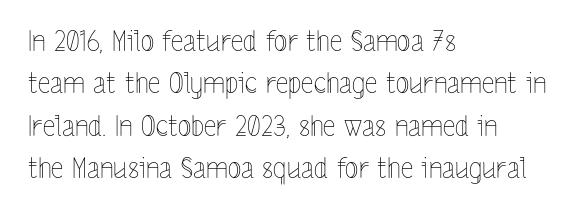
The image shows 28 px thin, condensed type, upright; set left-aligned, normal line spacing (1.51x), normal letter spacing, not underlined; a medium x-height.
